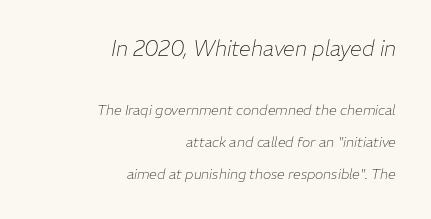
This sample trades compactness for vertical openness between lines. The ragged edge is on the left, which tells us the setting is flush right. The line texture is even and compact thanks to regular tracking. No word sits above an underline.
